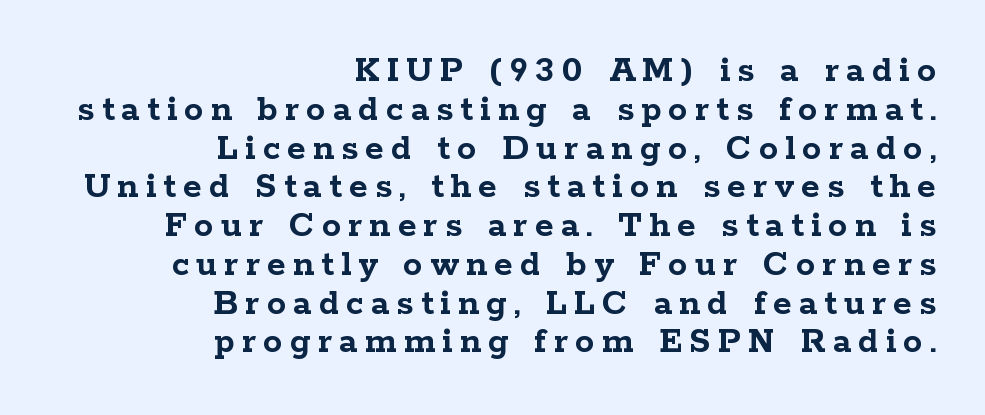
{"serif": "yes", "italic": "no", "bold": "yes", "weight": "semibold", "width": "wide", "stroke_contrast": "low", "x_height": "medium", "monospaced": "no", "underline": "no", "align": "right", "line_spacing": "tight", "line_spacing_ratio": 1.02, "glyph_px": 38}
